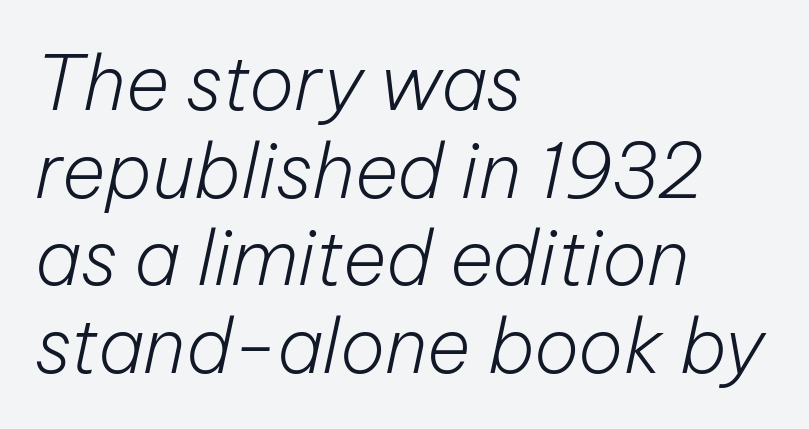
The strokes are not fattened; the text isn't bold. Slanted lettering throughout. The space beneath each line is pristine and unruled. What stands out about the letter spacing? Nothing — it is the standard amount. The letters advance in unequal steps, a hallmark of proportional type.
